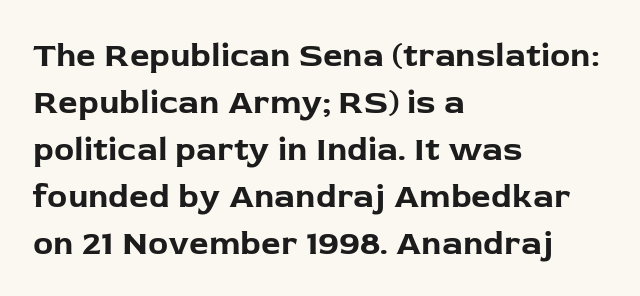
{"serif": "no", "italic": "no", "bold": "yes", "weight": "bold", "width": "normal", "stroke_contrast": "low", "x_height": "medium", "monospaced": "no", "underline": "no", "align": "left", "line_spacing": "normal", "line_spacing_ratio": 1.38, "letter_spacing": "normal", "letter_spacing_em": 0.0, "glyph_px": 34}
